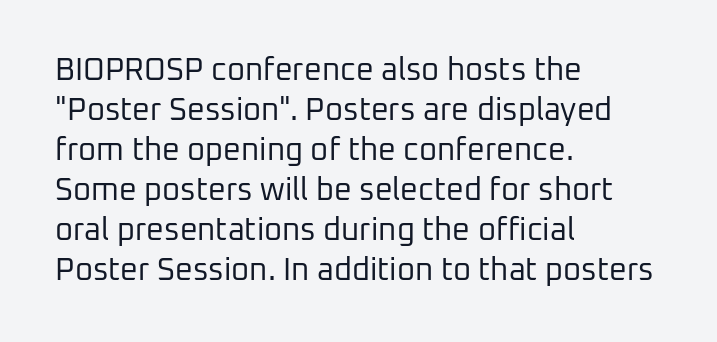
The image shows 31 px regular-weight sans-serif type, upright; set left-aligned, normal line spacing (1.29x), normal letter spacing, not underlined; low stroke contrast and a medium x-height.
